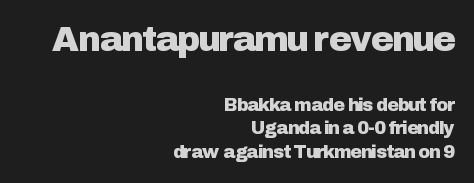
Note the varied advance widths — an 'i' is clearly narrower than an 'm'. Regarding leading, the lines here are spaced in the standard way. When letters stand straight like this, we call the style roman or upright. A student would notice the top passage is typeset larger than what follows. The gaps between neighbouring characters are ordinary and unremarkable. The typesetter chose a ragged-left arrangement here.
